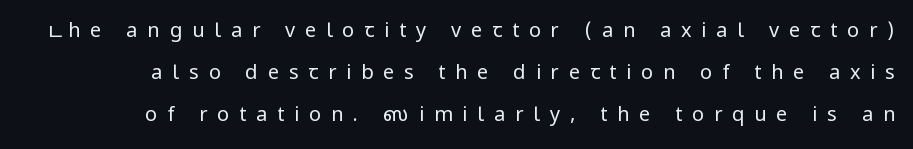
{"italic": "no", "bold": "no", "underline": "no", "line_spacing": "loose", "line_spacing_ratio": 2.11, "letter_spacing": "wide", "letter_spacing_em": 0.49, "glyph_px": 20}
